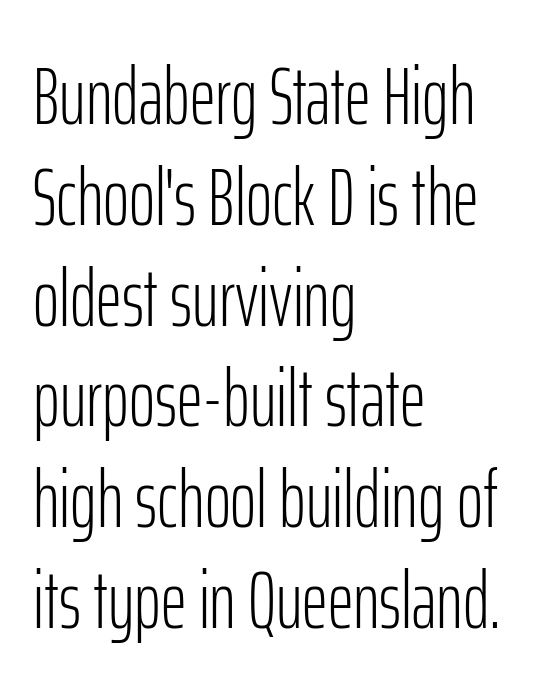
Q: Is the text bold? A: No.
Q: Is the text italic (slanted)? A: No, it is upright.
Q: Is the typeface a serif or a sans-serif typeface? A: Sans-serif.
Q: Is the text underlined? A: No.
Q: How is the paragraph aligned? A: Left-aligned.
Q: Is the spacing between letters normal or unusually wide? A: Normal.
Q: Is the spacing between lines tight, normal or loose? A: Normal.
Q: Width (condensed, normal, or wide)? A: Condensed.
Q: Stroke contrast? A: Low.
Q: x-height? A: Medium.
Q: Monospaced? A: No.
